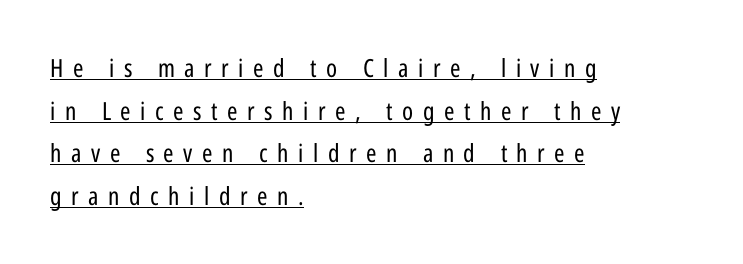
These lines have a slow, spaced-out rhythm from letter to letter. Is the block centered? No — it sits flush against the left margin. Is this a heavy cut? Hardly; it is regular or lighter. The letters stand upright; this is a roman face.
